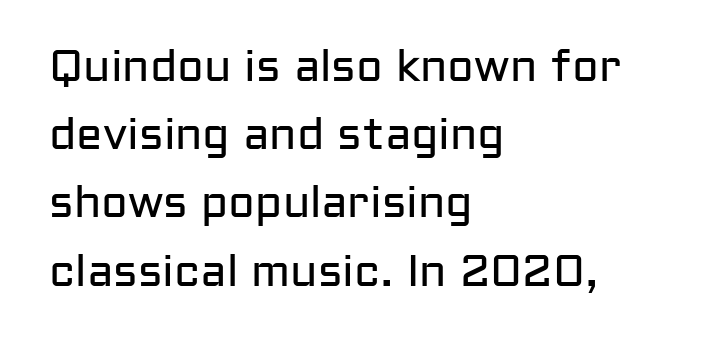
The type family on display is of the sans-serif kind. Honestly, there is no underline to notice here at all. Looks like regular typesetting: each glyph gets only the width it needs. The lettering stays uniformly vertical, giving the passage a roman look. What's the leading like? Ordinary, nothing unusual.
